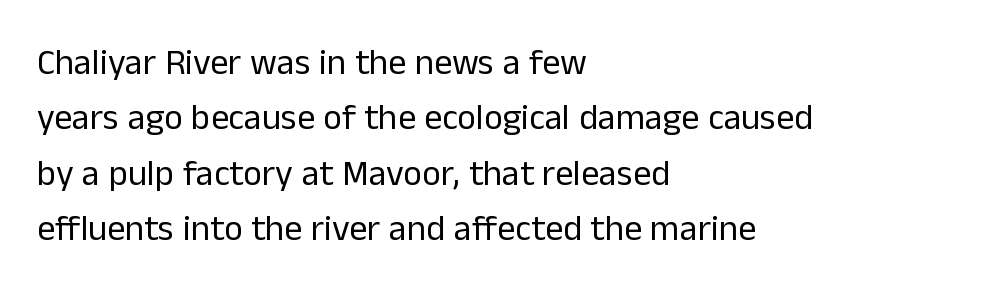
The image shows 36 px regular-weight sans-serif type, upright; set left-aligned, normal line spacing (1.54x), normal letter spacing, not underlined; low stroke contrast and a medium x-height.
